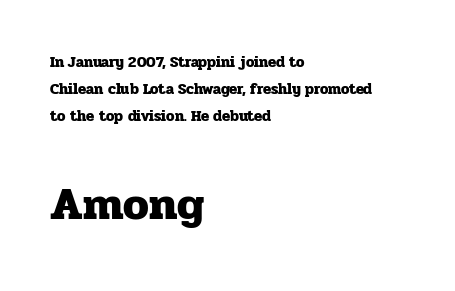
{"serif": "yes", "italic": "no", "bold": "yes", "weight": "heavy", "width": "normal", "stroke_contrast": "low", "x_height": "medium", "monospaced": "no", "underline": "no", "align": "left", "line_spacing_ratio": 1.81, "letter_spacing": "normal", "letter_spacing_em": 0.0, "larger_block": "second", "size_ratio": 3.07, "glyph_px": 46}
